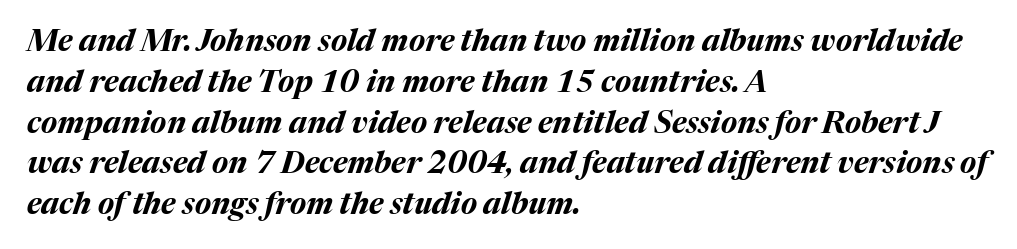
Q: Is the text bold? A: Yes.
Q: Is the text italic (slanted)? A: Yes, it leans right by about 17 degrees.
Q: Is the text underlined? A: No.
Q: How is the paragraph aligned? A: Left-aligned.
Q: Is the spacing between letters normal or unusually wide? A: Normal.
Q: Is the spacing between lines tight, normal or loose? A: Normal.
Q: Width (condensed, normal, or wide)? A: Normal.
Q: Stroke contrast? A: Medium.
Q: x-height? A: Medium.
Q: Monospaced? A: No.
